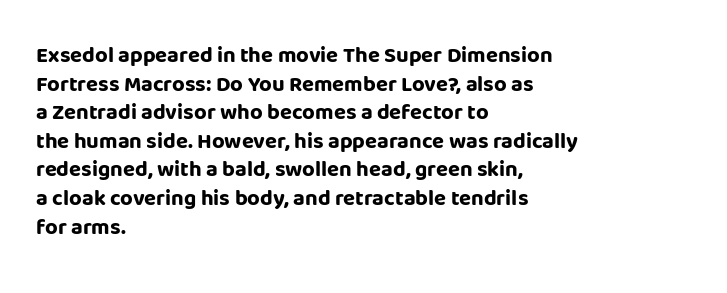
The image shows 22 px bold type, upright; set left-aligned, normal line spacing (1.3x), normal letter spacing, not underlined.
